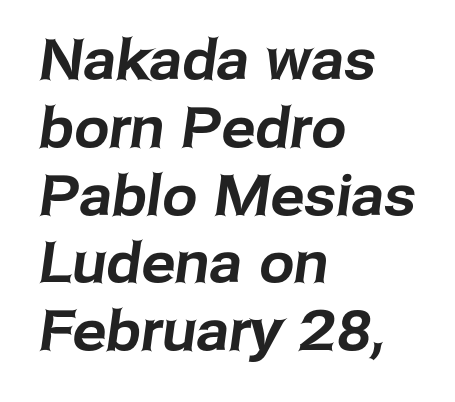
The image shows 56 px sans-serif type; set left-aligned, line spacing 1.21x, normal letter spacing, not underlined; low stroke contrast and a medium x-height.
